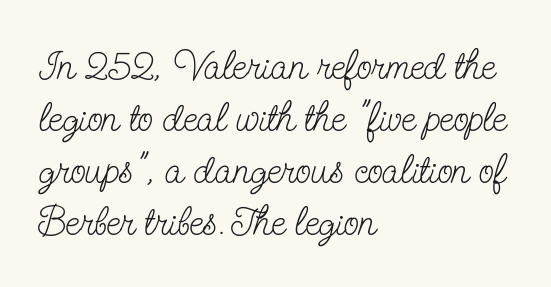
Nobody touched the tracking dial on this one. Here the designer chose a conventional face with non-uniform glyph widths. Summary of weight: not heavy and not bold. Check where the strokes stop: tiny serifs finish them off.
